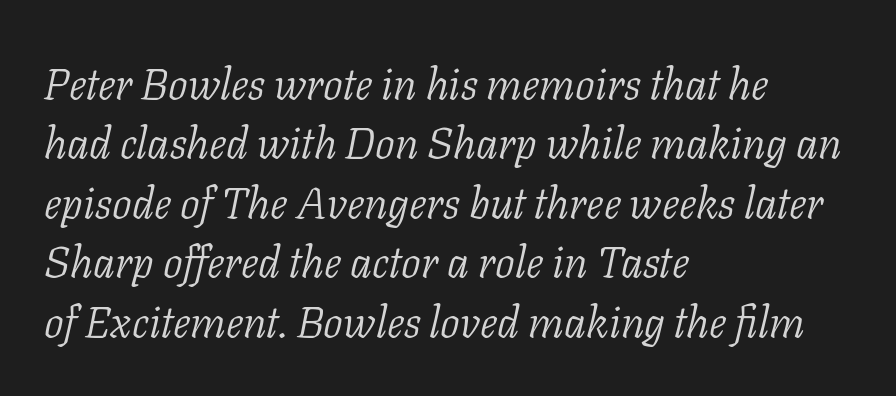
The image shows 44 px light serif type, italic (leaning right); set left-aligned, normal line spacing (1.35x), normal letter spacing, not underlined; low stroke contrast and a medium x-height.
